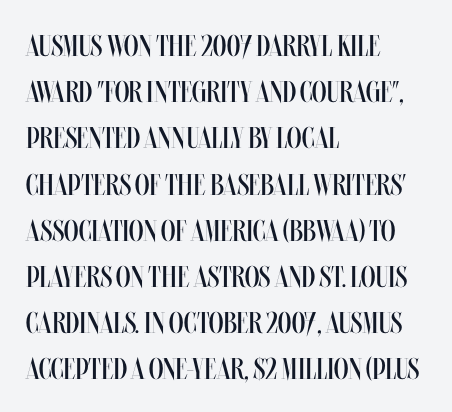
The text block is weighted toward the left margin, trailing off unevenly rightward. Italic: no, the glyphs are upright roman. The face used here is rendered with its standard letterfit. The letters advance in unequal steps, a hallmark of proportional type.
